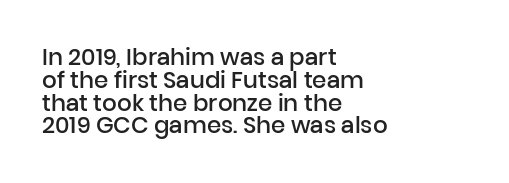
The glyphs have the mass of a demibold cut, below bold. If you drew a line through each stem, it would be perfectly vertical. Any mark beneath the type? The region is blank. Look at the tracking — it's just the regular setting, nothing added.
